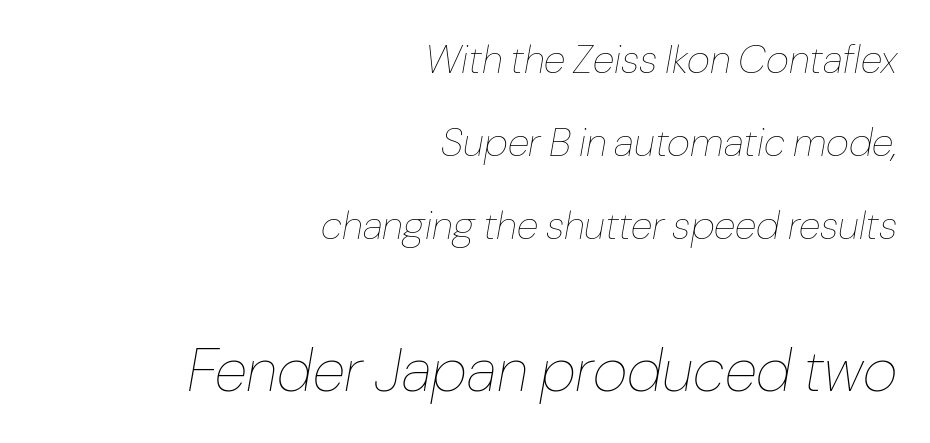
A bare baseline throughout the passage. Notice how the passage keeps a crisp vertical edge on the right only. Nothing unusual about the tracking: characters are spaced as the font intends. Interline gaps are noticeably wide in this sample. The designer gave the closing block more size than the opening block. Stems and bowls with no extra thickness — not bold.
